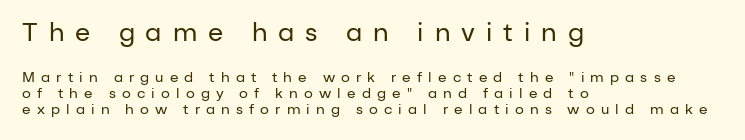
Q: Is the text bold? A: No.
Q: Is the text italic (slanted)? A: No, it is upright.
Q: Is the text underlined? A: No.
Q: How is the paragraph aligned? A: Left-aligned.
Q: Is the spacing between letters normal or unusually wide? A: Unusually wide.
Q: Is the spacing between lines tight, normal or loose? A: Tight.
Q: Which block of text is set in a larger size, the first (top) or the second (bottom)? A: The first (top) one.
